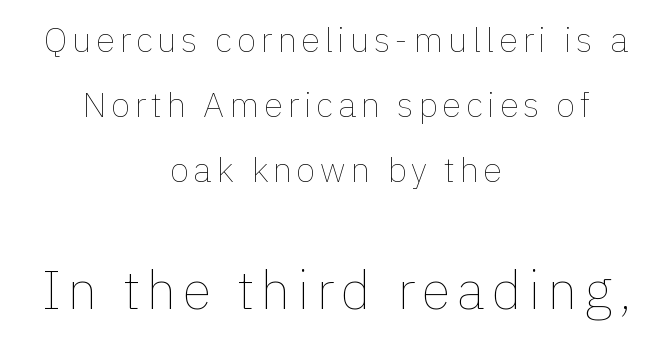
Q: Is the text bold? A: No.
Q: Is the text italic (slanted)? A: No, it is upright.
Q: Is the text underlined? A: No.
Q: How is the paragraph aligned? A: Centered.
Q: Which block of text is set in a larger size, the first (top) or the second (bottom)? A: The second (bottom) one.
Q: Width (condensed, normal, or wide)? A: Normal.
Q: x-height? A: Medium.
Q: Monospaced? A: No.
